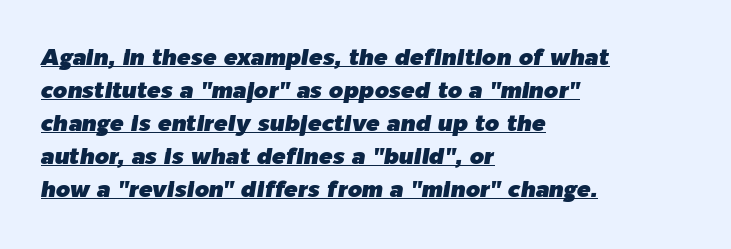
{"italic": "yes", "lean": "right", "slant_degrees": 9, "underline": "yes", "align": "left", "line_spacing": "normal", "line_spacing_ratio": 1.44, "letter_spacing": "normal", "letter_spacing_em": 0.0, "glyph_px": 23}
